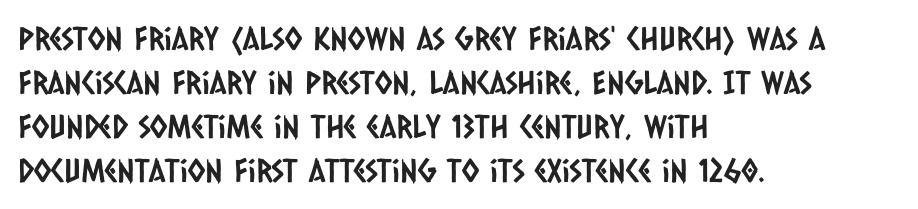
Q: Is the typeface a serif or a sans-serif typeface? A: Sans-serif.
Q: Is the text underlined? A: No.
Q: How is the paragraph aligned? A: Left-aligned.
Q: Is the spacing between letters normal or unusually wide? A: Normal.
Q: Is the spacing between lines tight, normal or loose? A: Normal.
Q: Width (condensed, normal, or wide)? A: Condensed.
Q: Stroke contrast? A: Low.
Q: x-height? A: Large.
Q: Monospaced? A: No.
